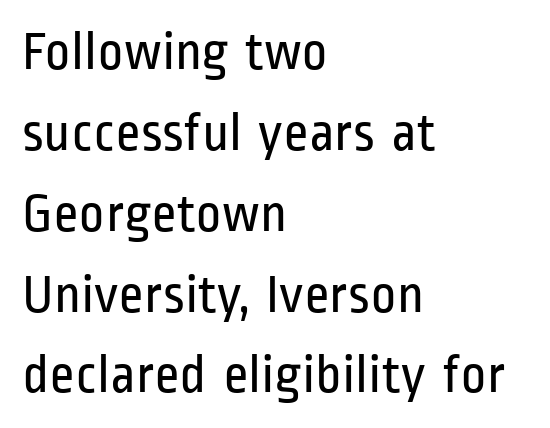
{"serif": "no", "italic": "no", "bold": "no", "weight": "regular", "width": "condensed", "stroke_contrast": "low", "x_height": "medium", "monospaced": "no", "underline": "no", "align": "left", "line_spacing": "normal", "line_spacing_ratio": 1.47, "letter_spacing": "normal", "letter_spacing_em": 0.0, "glyph_px": 55}
